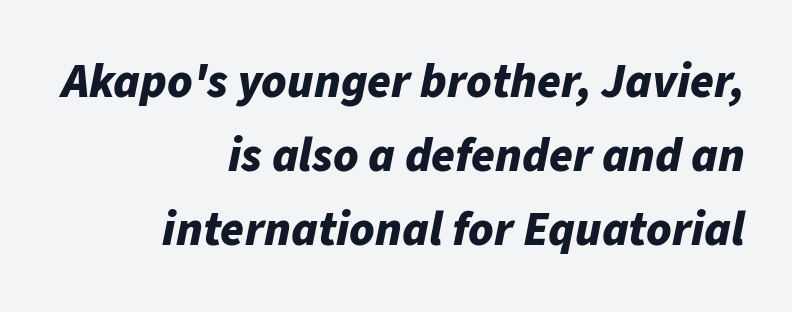
{"italic": "yes", "lean": "right", "slant_degrees": 11, "bold": "yes", "weight": "bold", "width": "normal", "stroke_contrast": "low", "x_height": "medium", "monospaced": "no", "underline": "no", "align": "right", "line_spacing": "normal", "line_spacing_ratio": 1.54, "letter_spacing": "normal", "letter_spacing_em": 0.0, "glyph_px": 48}
